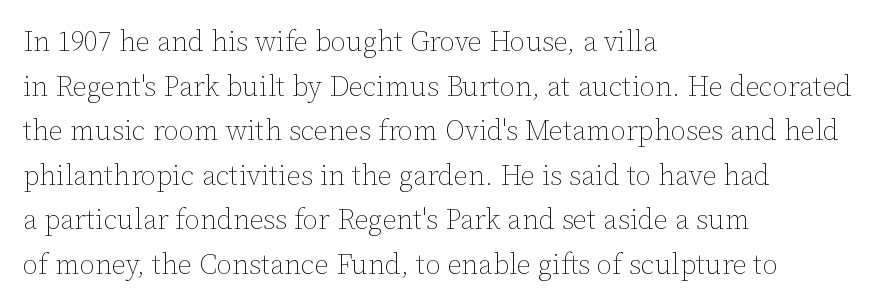
{"italic": "no", "bold": "no", "weight": "thin", "width": "normal", "stroke_contrast": "low", "x_height": "medium", "monospaced": "no", "underline": "no", "align": "left", "line_spacing": "normal", "line_spacing_ratio": 1.59, "letter_spacing": "normal", "letter_spacing_em": 0.0, "glyph_px": 28}
